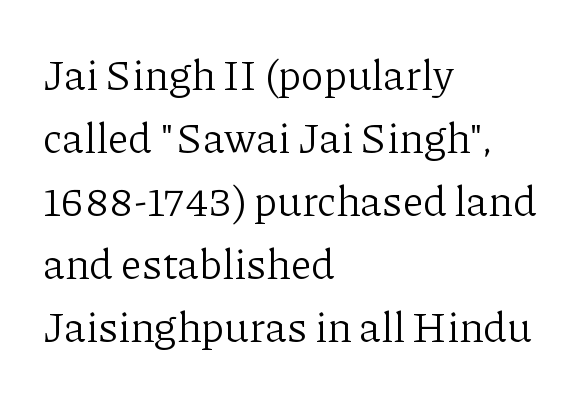
{"serif": "yes", "italic": "no", "bold": "no", "weight": "light", "width": "normal", "stroke_contrast": "low", "x_height": "medium", "monospaced": "no", "underline": "no", "align": "left", "line_spacing": "normal", "line_spacing_ratio": 1.5, "letter_spacing": "normal", "letter_spacing_em": 0.0, "glyph_px": 42}
